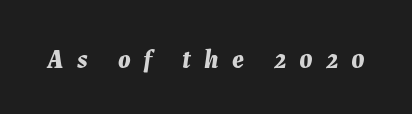
{"italic": "yes", "lean": "right", "slant_degrees": 7, "bold": "yes", "underline": "no", "letter_spacing": "wide", "letter_spacing_em": 0.5, "glyph_px": 26}
